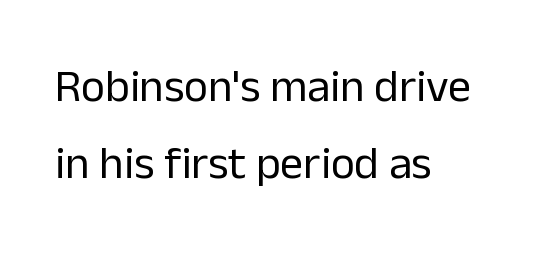
The tracking reads as untouched default to a designer's eye. Only glyphs here, with clear space below each row. Regarding serifs, this sample does without them. These glyphs show unthickened strokes, regular width or finer. If you drew a line through each stem, it would be perfectly vertical. The paragraph shown leans on its left margin.
